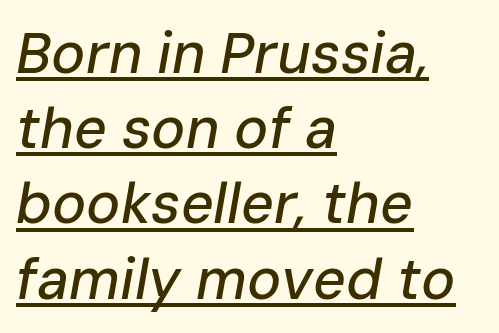
{"italic": "yes", "lean": "right", "slant_degrees": 10, "width": "normal", "stroke_contrast": "low", "x_height": "medium", "monospaced": "no", "underline": "yes", "align": "left", "line_spacing": "normal", "line_spacing_ratio": 1.32, "letter_spacing": "normal", "letter_spacing_em": 0.0, "glyph_px": 57}
